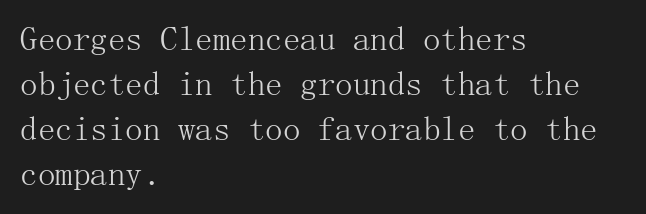
The line texture is even and compact thanks to regular tracking. Bare-footed words on every line. The letters look calm and open, with moderate or lighter stems. The space between consecutive lines is moderate.
